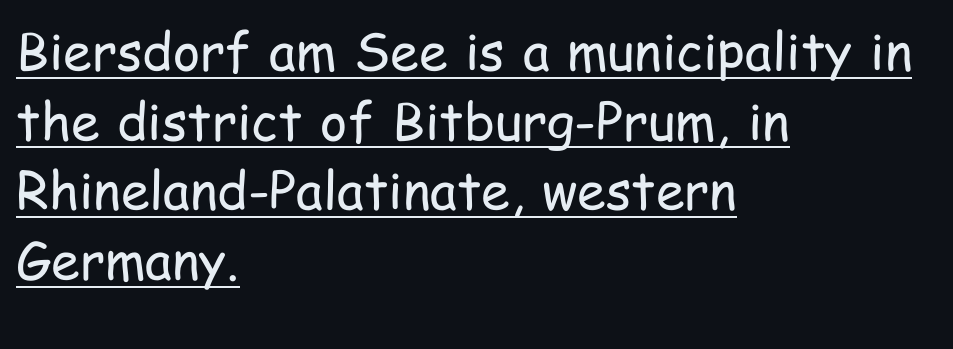
The image shows 52 px regular-weight, condensed sans-serif type, upright; set left-aligned, normal line spacing (1.34x), normal letter spacing, underlined; low stroke contrast and a medium x-height.
